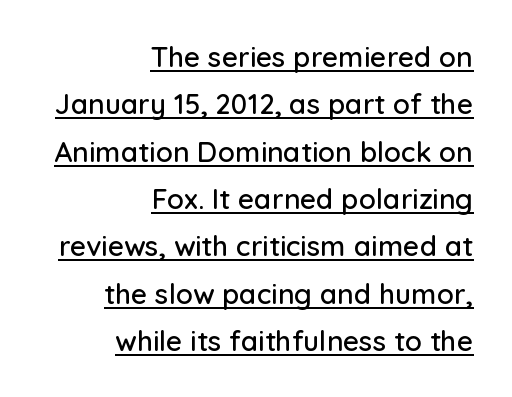
{"serif": "no", "italic": "no", "width": "normal", "stroke_contrast": "low", "x_height": "medium", "monospaced": "no", "underline": "yes", "align": "right", "line_spacing": "normal", "line_spacing_ratio": 1.69, "letter_spacing": "normal", "letter_spacing_em": 0.0, "glyph_px": 28}
